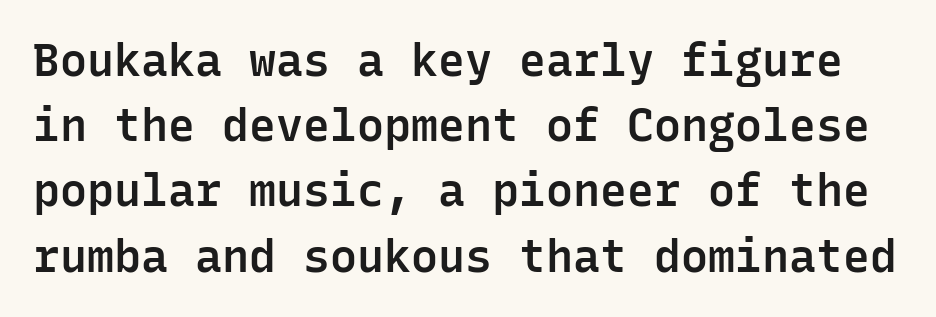
Every character here occupies the same horizontal width, giving the sample a typewriter-like rhythm. The characters display no serif detailing; their extremities are plain. The designer left line spacing at the default. The baseline area is clear.
